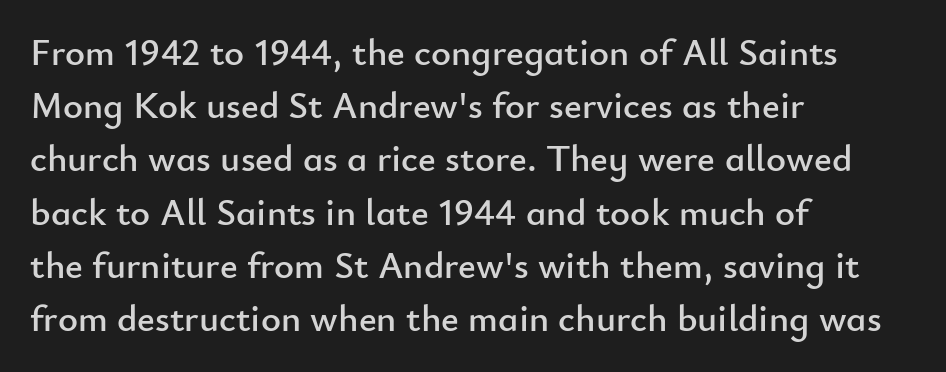
The designer went with a sans here, leaving each stem footless. The paragraph has a hard left edge and a soft right edge. The words here are not underlined. Posture: upright roman. Leading: standard.
